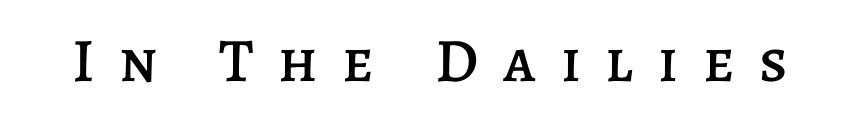
Check the space under the baseline: it is left empty. The letterforms stand isolated, each surrounded by extra space. Do the characters align in a grid? No, the font is proportional. The axis of the letterforms is exactly vertical.
